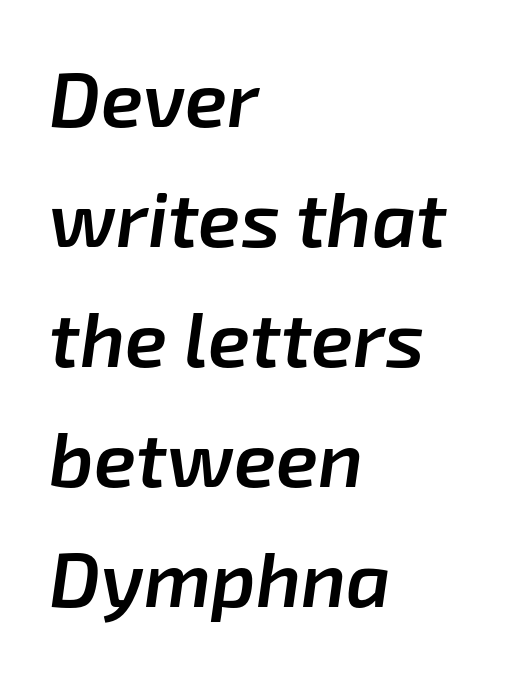
Q: Is the text bold? A: Semi-bold.
Q: Is the text italic (slanted)? A: Yes, it leans right by about 8 degrees.
Q: Is the text underlined? A: No.
Q: How is the paragraph aligned? A: Left-aligned.
Q: Is the spacing between letters normal or unusually wide? A: Normal.
Q: Is the spacing between lines tight, normal or loose? A: Normal.
Q: Width (condensed, normal, or wide)? A: Normal.
Q: Stroke contrast? A: Low.
Q: x-height? A: Medium.
Q: Monospaced? A: No.
